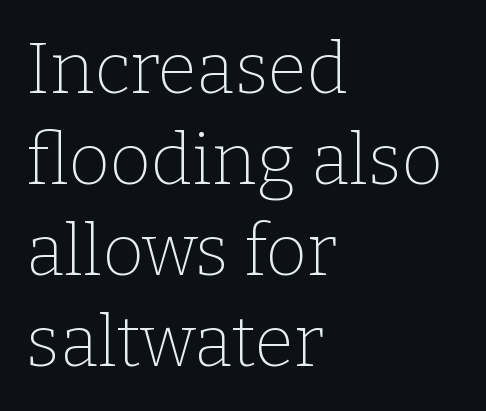
{"serif": "yes", "italic": "no", "bold": "no", "weight": "thin", "width": "normal", "stroke_contrast": "low", "x_height": "medium", "monospaced": "no", "underline": "no", "align": "left", "line_spacing": "normal", "line_spacing_ratio": 1.28, "letter_spacing": "normal", "letter_spacing_em": 0.0, "glyph_px": 71}
